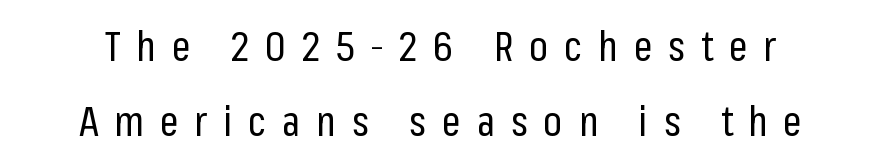
Q: Is the text bold? A: No.
Q: Is the text italic (slanted)? A: No, it is upright.
Q: Is the typeface a serif or a sans-serif typeface? A: Sans-serif.
Q: Is the text underlined? A: No.
Q: Is the spacing between letters normal or unusually wide? A: Unusually wide.
Q: Width (condensed, normal, or wide)? A: Condensed.
Q: Stroke contrast? A: Low.
Q: x-height? A: Medium.
Q: Monospaced? A: No.
